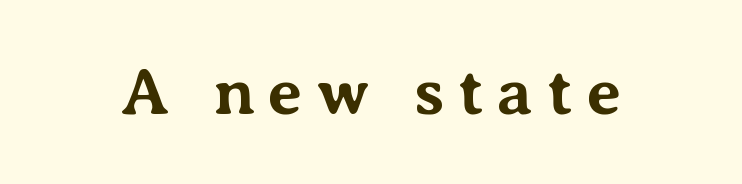
The image shows 67 px bold serif type, upright; set unusually wide letter spacing (+0.2 em), not underlined; medium stroke contrast and a medium x-height.
